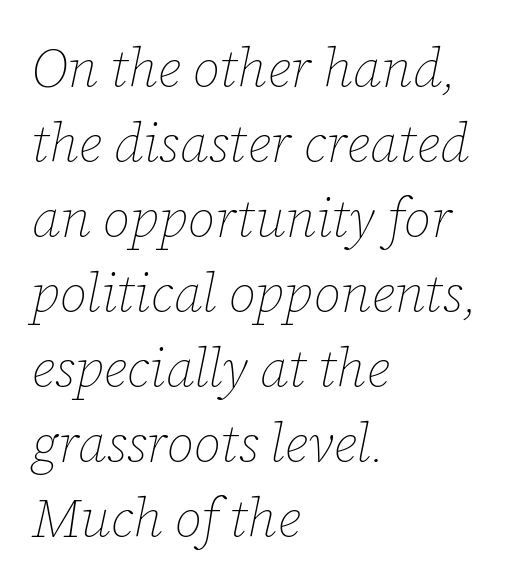
The image shows 54 px thin type, italic (leaning right); set left-aligned, normal line spacing (1.39x), normal letter spacing, not underlined; low stroke contrast and a medium x-height.
